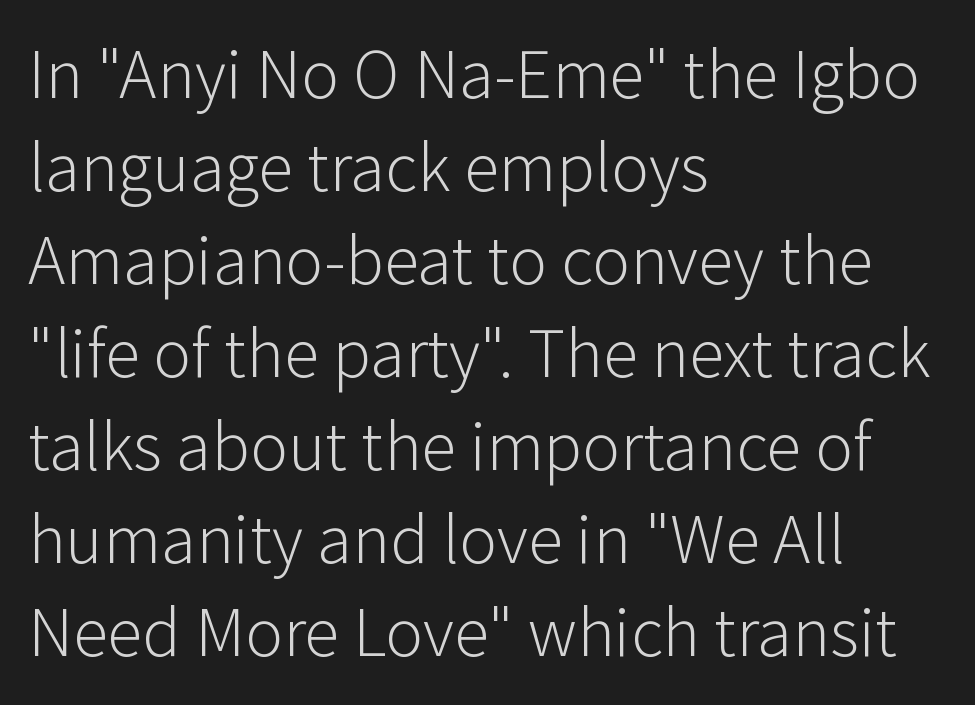
Q: Is the text bold? A: No.
Q: Is the text italic (slanted)? A: No, it is upright.
Q: Is the typeface a serif or a sans-serif typeface? A: Sans-serif.
Q: Is the text underlined? A: No.
Q: How is the paragraph aligned? A: Left-aligned.
Q: Is the spacing between letters normal or unusually wide? A: Normal.
Q: Is the spacing between lines tight, normal or loose? A: Normal.
Q: Width (condensed, normal, or wide)? A: Normal.
Q: Stroke contrast? A: Low.
Q: x-height? A: Medium.
Q: Monospaced? A: No.
